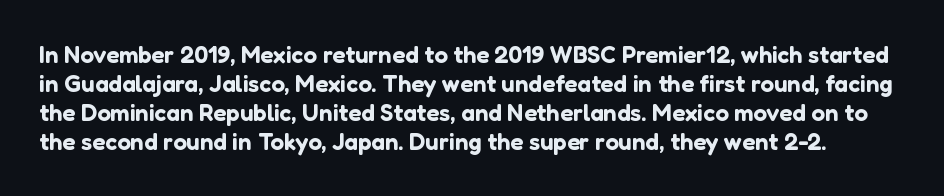
Q: Is the text italic (slanted)? A: No, it is upright.
Q: Is the text underlined? A: No.
Q: Is the spacing between letters normal or unusually wide? A: Normal.
